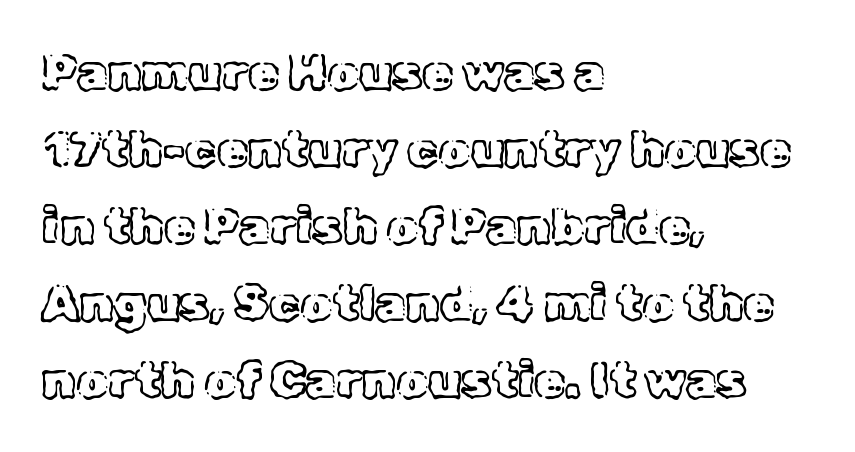
The image shows 50 px text type, upright; set left-aligned, normal line spacing (1.54x), normal letter spacing, not underlined; a medium x-height.
